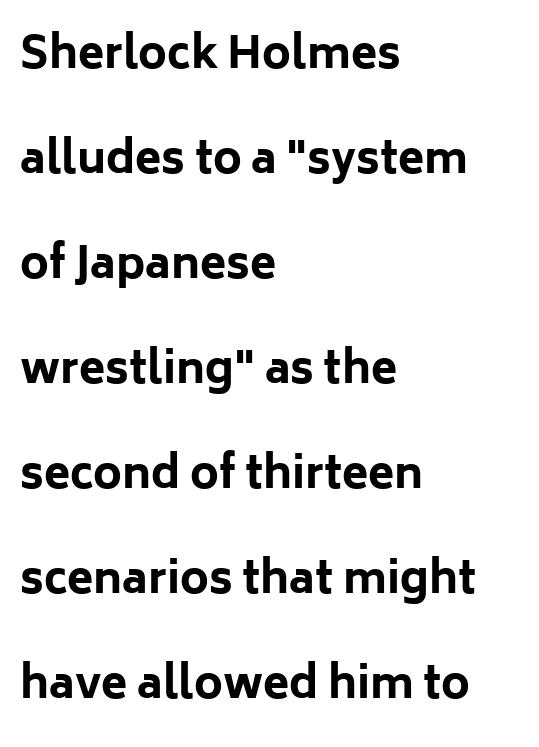
Q: Is the text bold? A: Yes.
Q: Is the text italic (slanted)? A: No, it is upright.
Q: Is the typeface a serif or a sans-serif typeface? A: Sans-serif.
Q: Is the text underlined? A: No.
Q: How is the paragraph aligned? A: Left-aligned.
Q: Is the spacing between letters normal or unusually wide? A: Normal.
Q: Is the spacing between lines tight, normal or loose? A: Loose.
Q: Width (condensed, normal, or wide)? A: Normal.
Q: Stroke contrast? A: Low.
Q: x-height? A: Medium.
Q: Monospaced? A: No.
